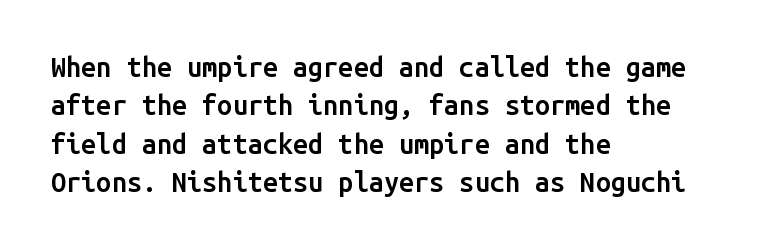
The lines in this sample share a left origin and differ only in where they stop. Does the leading feel generous? No, just average. Bare-footed words on every line. These lines were composed using upright roman letters.
